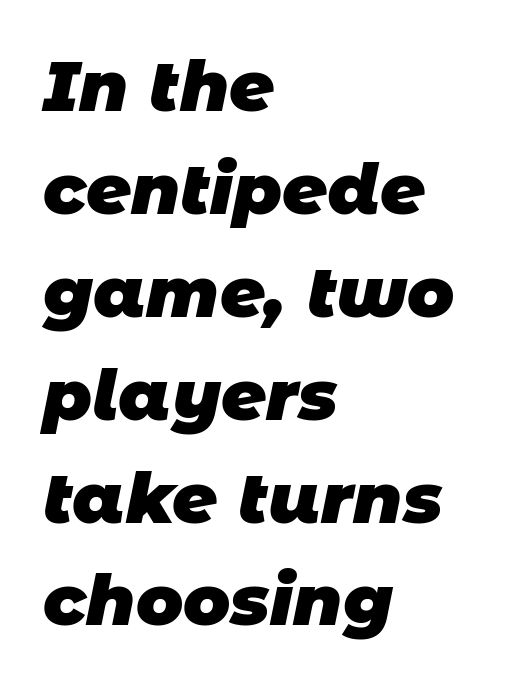
Note: no serifs on the glyphs. Here the designer chose a conventional face with non-uniform glyph widths. The type is set solid horizontally, with unmodified tracking. Each line starts at the same left margin while the right side varies. Just letters on the line, the space beneath them empty.
